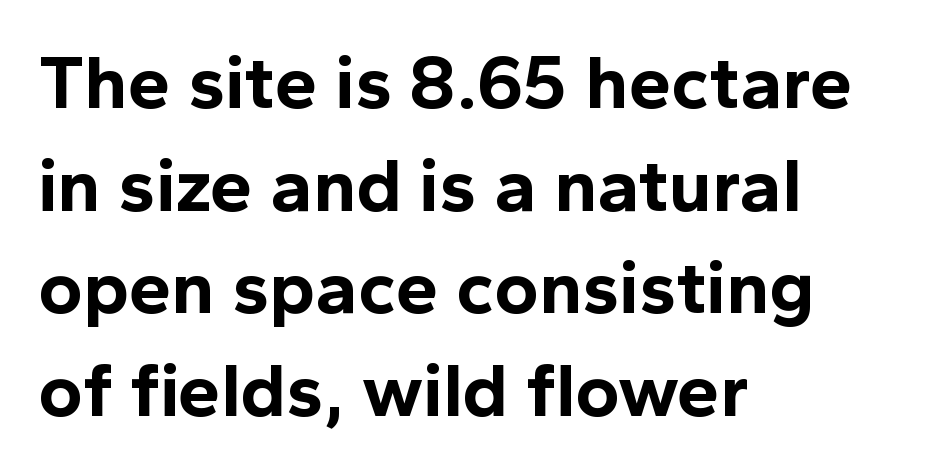
Unlike italic type, these characters show no tilt at all. Between one letter and the next there's only the usual sliver of space. Stroke thickness is high; the sample reads as a true bold. The lines sit at an ordinary, default distance from one another. Just letters on the line, the space beneath them empty.
